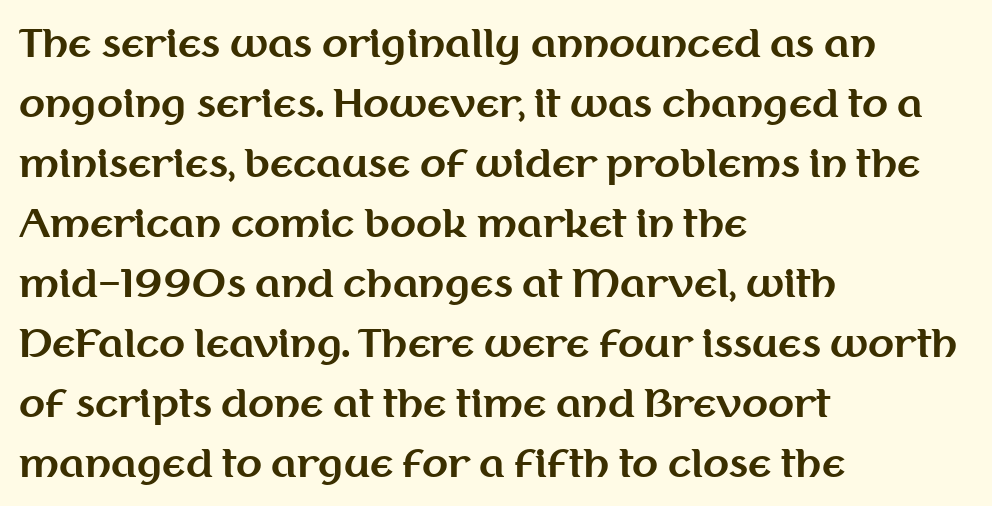
Q: Is the text bold? A: Yes.
Q: Is the text italic (slanted)? A: No, it is upright.
Q: Is the typeface a serif or a sans-serif typeface? A: Sans-serif.
Q: Is the text underlined? A: No.
Q: How is the paragraph aligned? A: Left-aligned.
Q: Is the spacing between letters normal or unusually wide? A: Normal.
Q: Is the spacing between lines tight, normal or loose? A: Normal.
Q: Width (condensed, normal, or wide)? A: Normal.
Q: Stroke contrast? A: Medium.
Q: x-height? A: Medium.
Q: Monospaced? A: No.
